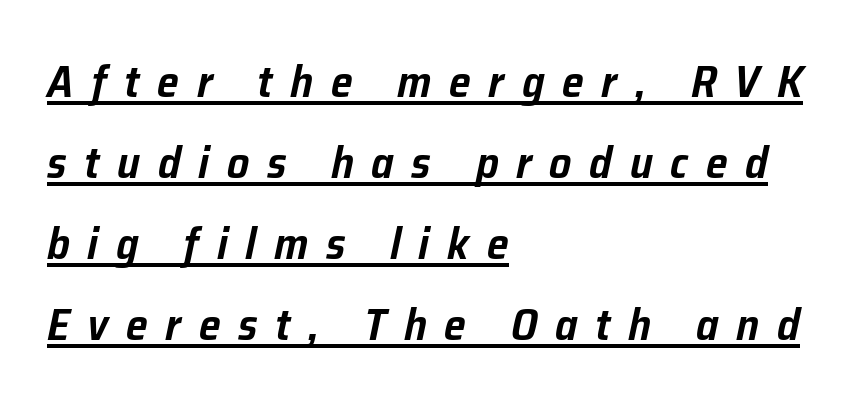
These lines have a slow, spaced-out rhythm from letter to letter. Students, observe the line beneath the letters — that is underlining. Rendered with sloped, italic letterforms. In CSS terms this would be text-align: left.
